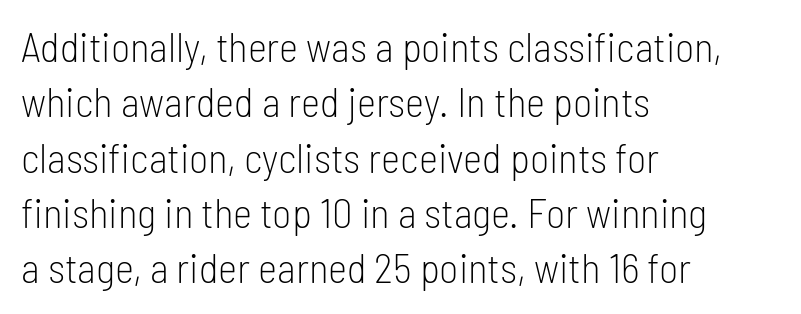
{"serif": "no", "italic": "no", "bold": "no", "weight": "light", "width": "condensed", "stroke_contrast": "low", "x_height": "medium", "monospaced": "no", "underline": "no", "align": "left", "line_spacing": "normal", "line_spacing_ratio": 1.35, "letter_spacing": "normal", "letter_spacing_em": 0.0, "glyph_px": 41}
